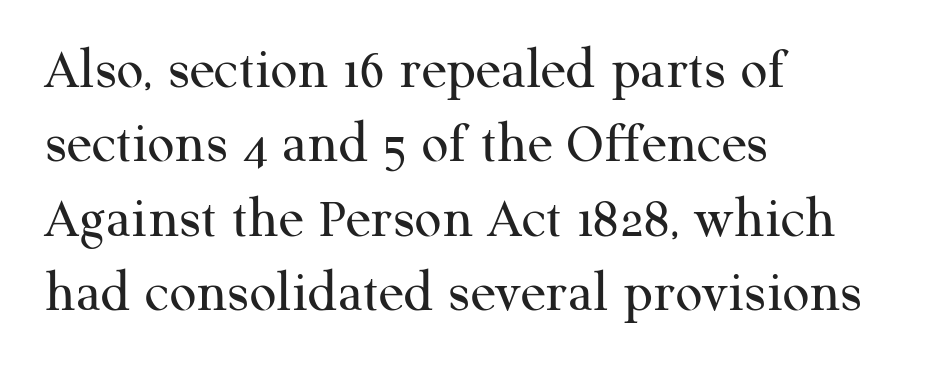
{"serif": "yes", "italic": "no", "bold": "no", "weight": "regular", "width": "normal", "stroke_contrast": "medium", "x_height": "medium", "monospaced": "no", "underline": "no", "align": "left", "line_spacing": "normal", "line_spacing_ratio": 1.26, "letter_spacing": "normal", "letter_spacing_em": 0.0, "glyph_px": 59}
